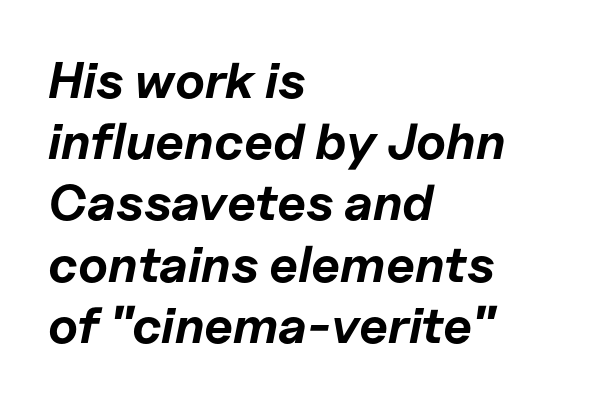
The image shows 51 px bold type, italic (leaning right); set left-aligned, line spacing 1.2x, normal letter spacing, not underlined; low stroke contrast and a medium x-height.
